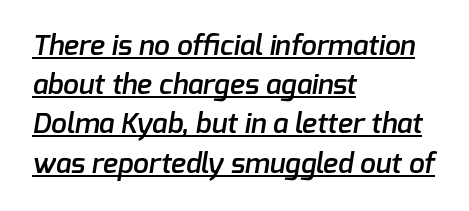
The image shows 28 px semibold sans-serif type; set left-aligned, normal line spacing (1.4x), normal letter spacing, underlined; low stroke contrast and a medium x-height.
